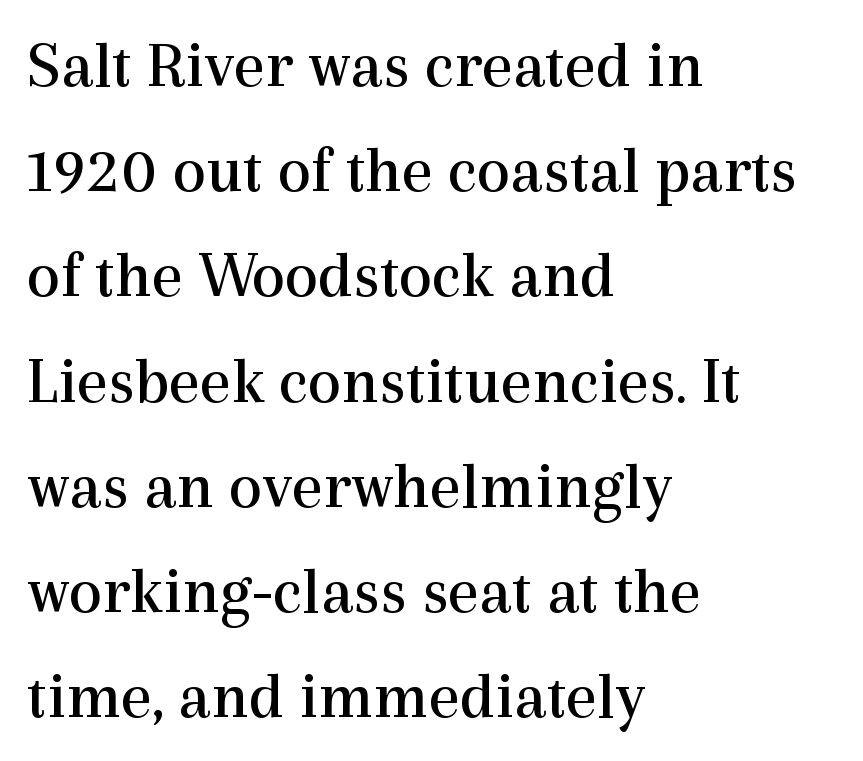
Q: Is the text bold? A: No.
Q: Is the text italic (slanted)? A: No, it is upright.
Q: Is the typeface a serif or a sans-serif typeface? A: Serif.
Q: Is the text underlined? A: No.
Q: How is the paragraph aligned? A: Left-aligned.
Q: Is the spacing between letters normal or unusually wide? A: Normal.
Q: Is the spacing between lines tight, normal or loose? A: Normal.
Q: Width (condensed, normal, or wide)? A: Normal.
Q: x-height? A: Medium.
Q: Monospaced? A: No.
